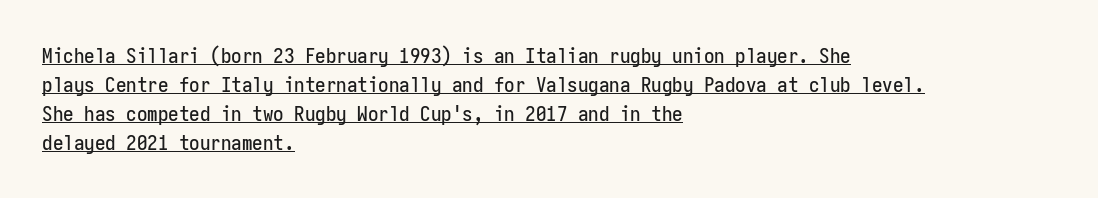
{"italic": "no", "underline": "yes", "align": "left", "line_spacing": "normal", "line_spacing_ratio": 1.38, "letter_spacing": "normal", "letter_spacing_em": 0.0, "glyph_px": 21}
